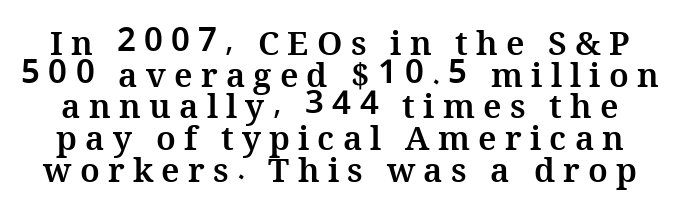
The image shows 33 px bold type, upright; set tight line spacing (0.96x), unusually wide letter spacing (+0.25 em), not underlined; medium stroke contrast and a medium x-height.
